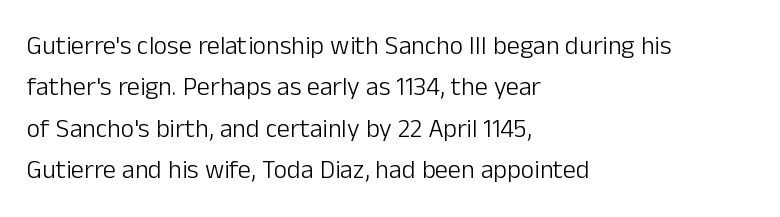
{"italic": "no", "bold": "no", "underline": "no", "align": "left", "line_spacing": "normal", "line_spacing_ratio": 1.59, "letter_spacing": "normal", "letter_spacing_em": 0.0, "glyph_px": 26}
